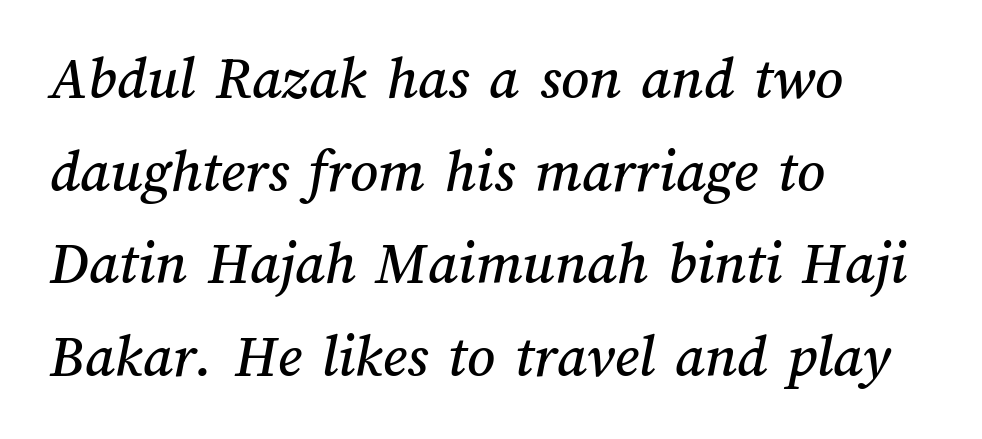
Q: Is the text underlined? A: No.
Q: How is the paragraph aligned? A: Left-aligned.
Q: Is the spacing between letters normal or unusually wide? A: Normal.
Q: Is the spacing between lines tight, normal or loose? A: Normal.
Q: Width (condensed, normal, or wide)? A: Normal.
Q: Stroke contrast? A: Medium.
Q: x-height? A: Medium.
Q: Monospaced? A: No.
